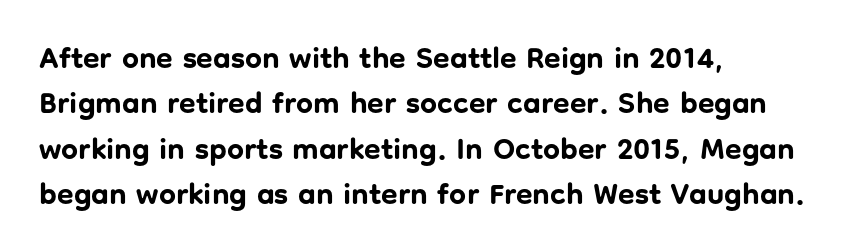
Q: Is the text bold? A: Yes.
Q: Is the text italic (slanted)? A: No, it is upright.
Q: Is the typeface a serif or a sans-serif typeface? A: Sans-serif.
Q: Is the text underlined? A: No.
Q: How is the paragraph aligned? A: Left-aligned.
Q: Is the spacing between letters normal or unusually wide? A: Normal.
Q: Is the spacing between lines tight, normal or loose? A: Normal.
Q: Width (condensed, normal, or wide)? A: Normal.
Q: Stroke contrast? A: Low.
Q: x-height? A: Medium.
Q: Monospaced? A: No.
